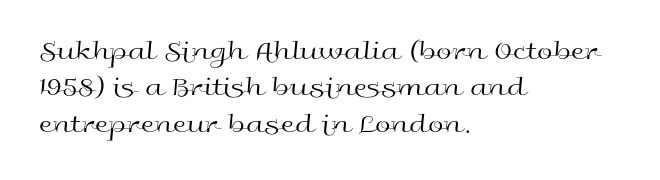
The strip under each line holds only bare page. Counters stay open thanks to moderate or lighter strokes. Varying glyph widths throughout — classic text-font behaviour. Left-aligned paragraph, ragged on the right. Compared with typical body copy, the letter spacing here is the same.
